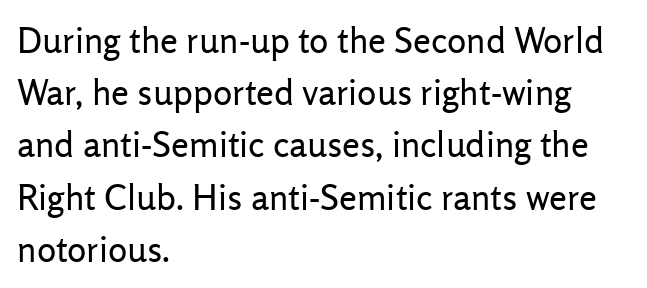
The image shows 36 px regular-weight sans-serif type, upright; set left-aligned, normal line spacing (1.45x), normal letter spacing, not underlined; low stroke contrast and a medium x-height.
